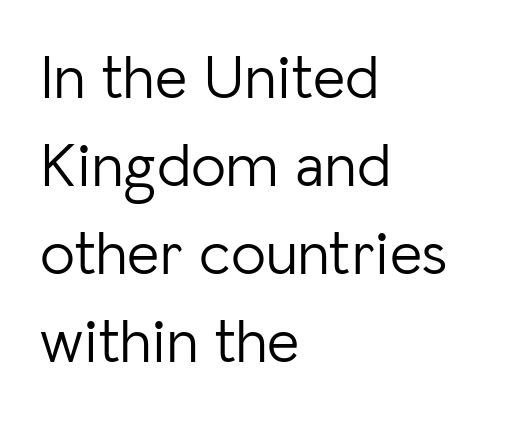
{"serif": "no", "italic": "no", "bold": "no", "weight": "light", "width": "normal", "stroke_contrast": "low", "x_height": "medium", "monospaced": "no", "underline": "no", "align": "left", "line_spacing": "normal", "line_spacing_ratio": 1.42, "letter_spacing": "normal", "letter_spacing_em": 0.0, "glyph_px": 62}
